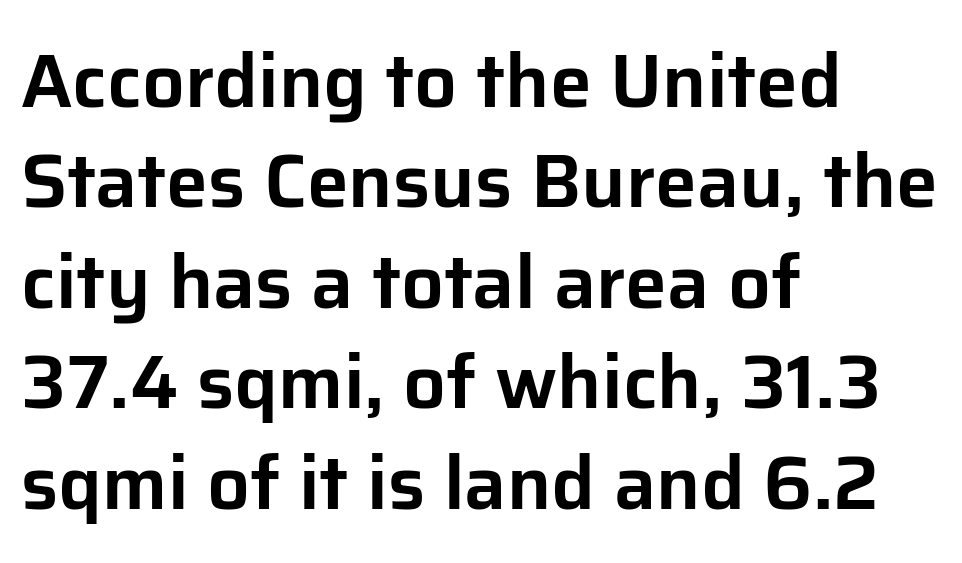
Each letter keeps its own natural width here, so spacing adapts to shape. The leading is moderate, giving the passage an even texture. Bare-footed words on every line. The font family rendered here belongs to the sans-serif group. Nothing unusual about the tracking: characters are spaced as the font intends. Italic: no, the glyphs are upright roman.
